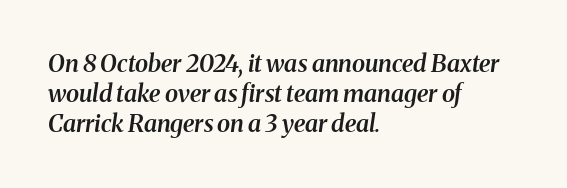
Q: Is the text bold? A: Semi-bold.
Q: Is the text italic (slanted)? A: Yes, it leans right by about 8 degrees.
Q: Is the text underlined? A: No.
Q: How is the paragraph aligned? A: Left-aligned.
Q: Is the spacing between letters normal or unusually wide? A: Normal.
Q: Is the spacing between lines tight, normal or loose? A: Normal.
